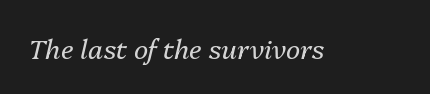
Q: Is the text bold? A: No.
Q: Is the text italic (slanted)? A: Yes, it leans right by about 13 degrees.
Q: Is the text underlined? A: No.
Q: Is the spacing between letters normal or unusually wide? A: Normal.
